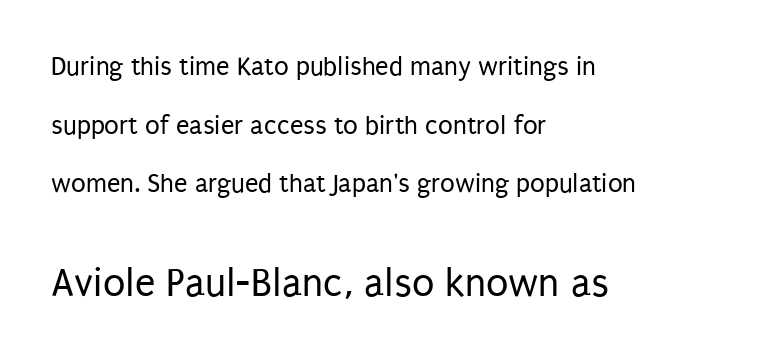
Nothing unusual about the tracking: characters are spaced as the font intends. The setting favours the left margin, as ordinary paragraphs usually do. Posture: straight, roman, zero tilt. The zone under the glyphs is completely vacant. Successive baselines arrive slowly, with a big drop between each.
